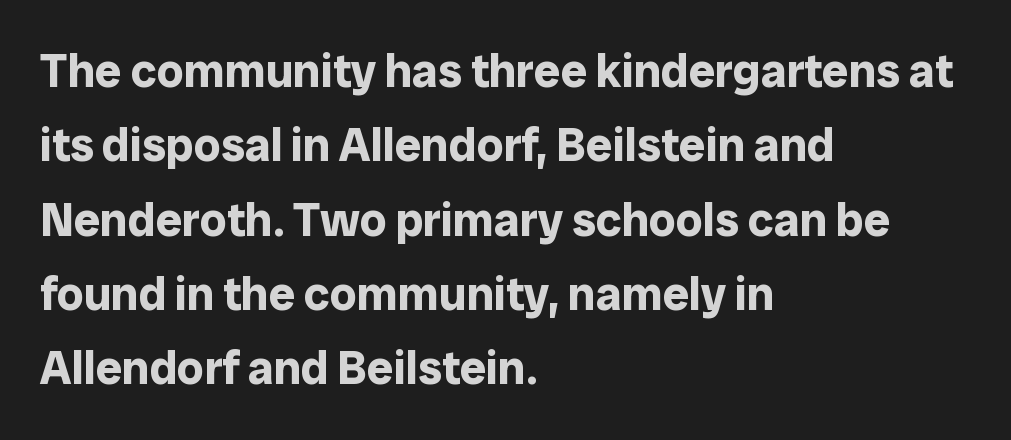
The image shows 47 px bold sans-serif type, upright; set left-aligned, normal line spacing (1.58x), normal letter spacing, not underlined; low stroke contrast and a medium x-height.
